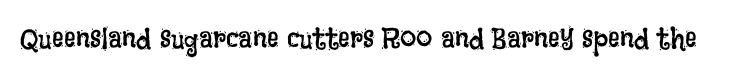
{"italic": "no", "bold": "no", "weight": "regular", "width": "condensed", "stroke_contrast": "low", "x_height": "large", "monospaced": "no", "underline": "no", "letter_spacing": "normal", "letter_spacing_em": 0.0, "glyph_px": 29}
